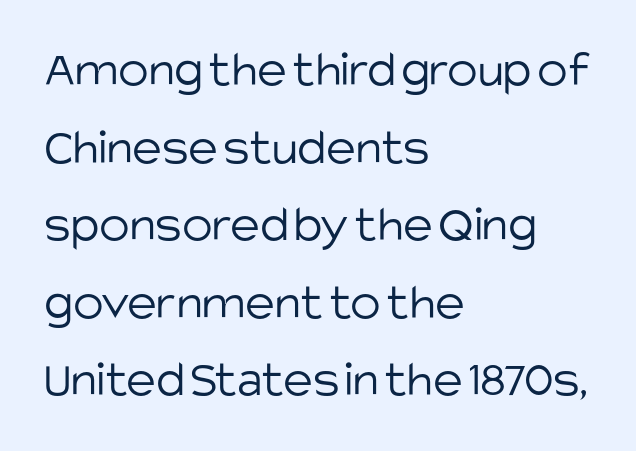
{"serif": "no", "italic": "no", "bold": "no", "weight": "light", "width": "normal", "stroke_contrast": "low", "x_height": "large", "monospaced": "no", "underline": "no", "align": "left", "line_spacing": "normal", "line_spacing_ratio": 1.52, "letter_spacing": "normal", "letter_spacing_em": 0.0, "glyph_px": 51}
